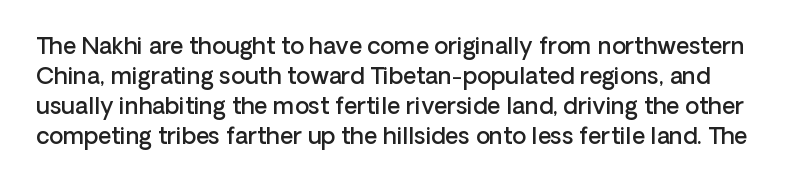
{"italic": "no", "bold": "semi", "underline": "no", "line_spacing": "normal", "line_spacing_ratio": 1.3, "letter_spacing": "normal", "letter_spacing_em": 0.0, "glyph_px": 23}
